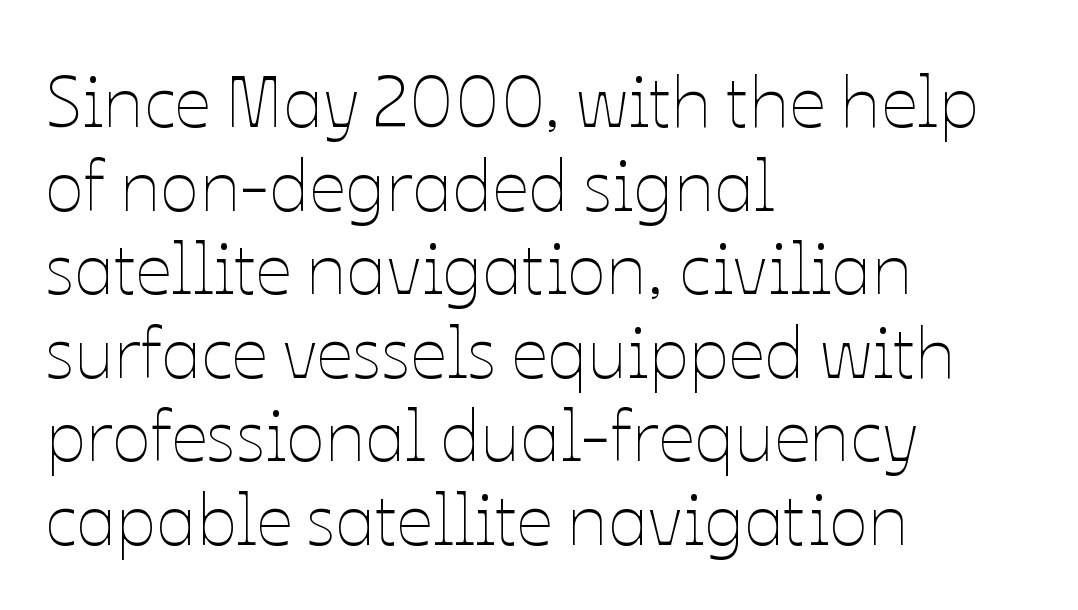
{"italic": "no", "bold": "no", "weight": "thin", "width": "normal", "stroke_contrast": "low", "x_height": "medium", "monospaced": "no", "underline": "no", "align": "left", "line_spacing_ratio": 1.16, "letter_spacing": "normal", "letter_spacing_em": 0.0, "glyph_px": 72}
